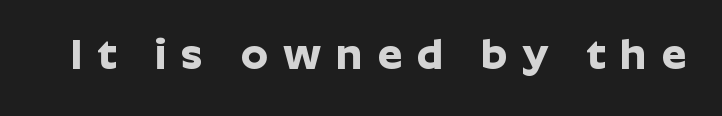
Do the characters align in a grid? No, the font is proportional. The words here are not underlined. The line texture is sparse and dotted thanks to wide tracking. Strokes here are thick enough to call this a true bold. A sans-serif font was chosen for this passage. Style check: upright.
